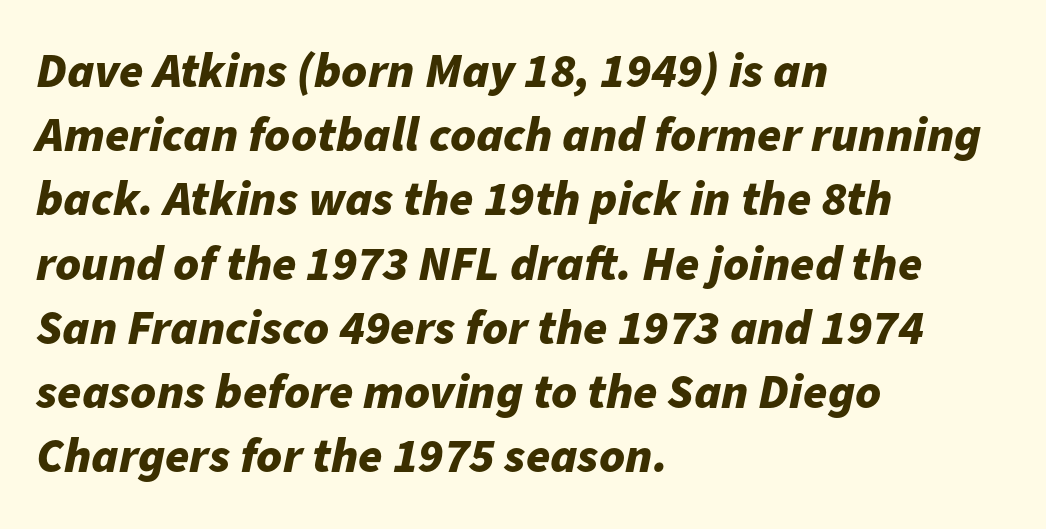
Q: Is the text bold? A: Yes.
Q: Is the text italic (slanted)? A: Yes, it leans right by about 11 degrees.
Q: Is the text underlined? A: No.
Q: How is the paragraph aligned? A: Left-aligned.
Q: Is the spacing between letters normal or unusually wide? A: Normal.
Q: Is the spacing between lines tight, normal or loose? A: Normal.
Q: Width (condensed, normal, or wide)? A: Normal.
Q: Stroke contrast? A: Low.
Q: x-height? A: Medium.
Q: Monospaced? A: No.
